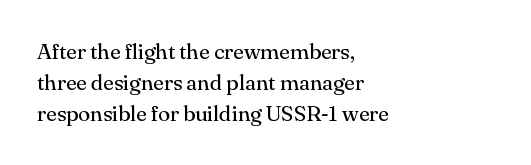
The image shows 22 px text type, upright; set left-aligned, normal line spacing (1.42x), normal letter spacing, not underlined.
